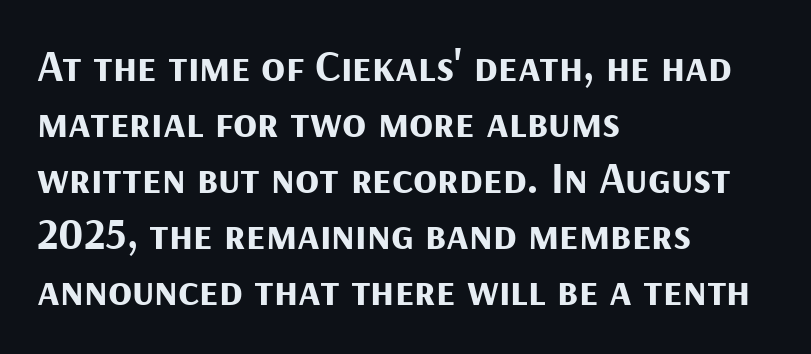
Q: Is the text bold? A: Yes.
Q: Is the text italic (slanted)? A: No, it is upright.
Q: Is the typeface a serif or a sans-serif typeface? A: Sans-serif.
Q: Is the text underlined? A: No.
Q: How is the paragraph aligned? A: Left-aligned.
Q: Is the spacing between letters normal or unusually wide? A: Normal.
Q: Is the spacing between lines tight, normal or loose? A: Normal.
Q: Width (condensed, normal, or wide)? A: Normal.
Q: Stroke contrast? A: Medium.
Q: x-height? A: Medium.
Q: Monospaced? A: No.
